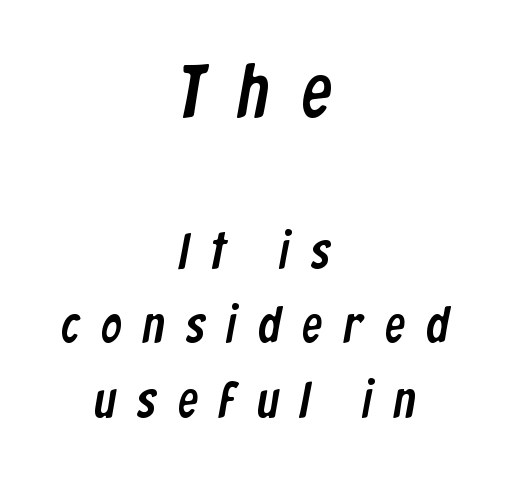
The image shows 76 px condensed sans-serif type; set centered, normal line spacing (1.47x), unusually wide letter spacing (+0.42 em), not underlined; the first (top) block is 1.49x larger; low stroke contrast and a medium x-height.
